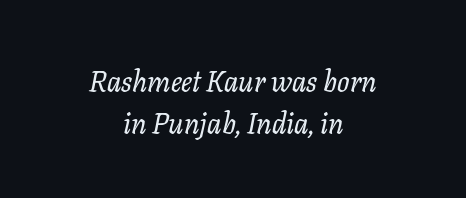
The image shows 29 px serif type, italic (leaning right); set centered, normal line spacing (1.44x), normal letter spacing, not underlined; low stroke contrast and a medium x-height.
